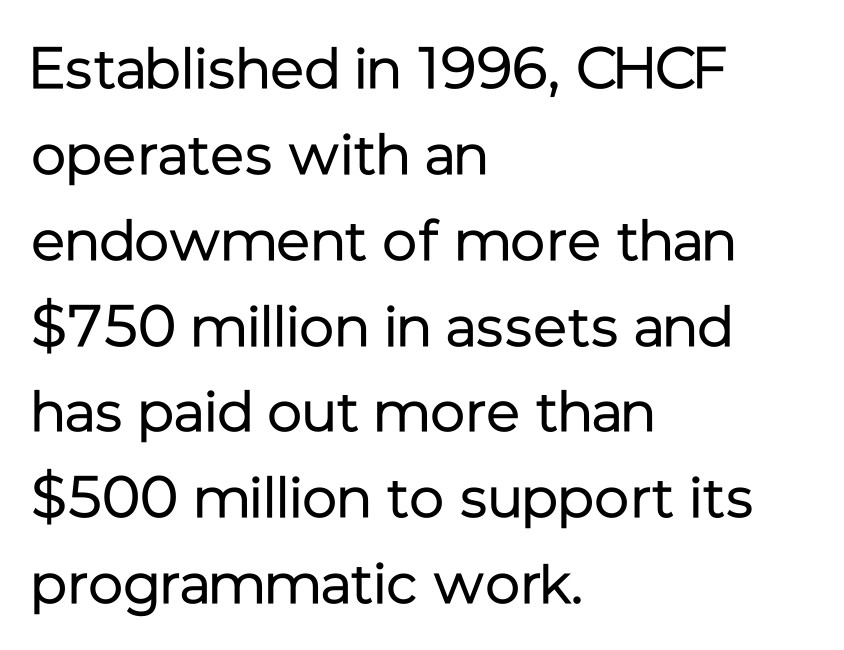
The image shows 58 px regular-weight sans-serif type, upright; set left-aligned, normal line spacing (1.48x), normal letter spacing, not underlined; low stroke contrast and a medium x-height.
